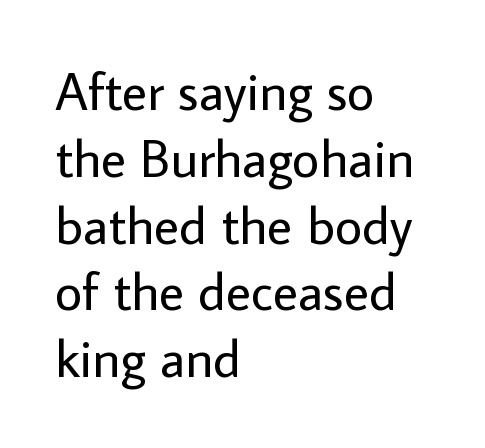
{"serif": "no", "italic": "no", "bold": "no", "weight": "regular", "width": "normal", "stroke_contrast": "low", "x_height": "medium", "monospaced": "no", "underline": "no", "align": "left", "line_spacing": "normal", "line_spacing_ratio": 1.26, "letter_spacing": "normal", "letter_spacing_em": 0.0, "glyph_px": 53}
